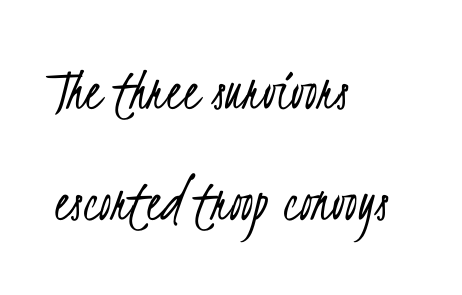
There is no visible air inserted between adjacent glyphs. Type style note: lacks serifs. Unmarked baselines from the first word to the last. Each letter keeps its own natural width here, so spacing adapts to shape. The letters look calm and open, with moderate or lighter stems.
